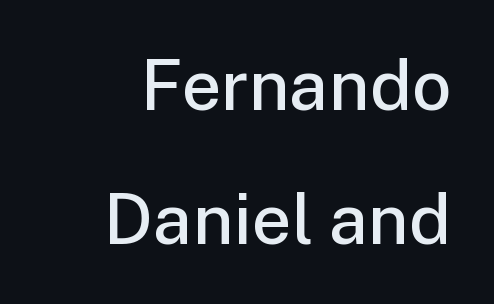
The passage shown stacks its lines with a broad gap. Underlining? Definitely not there. Short note: letters normally spaced. These lines are rendered in a variable-pitch font. A somewhat darkened texture: the type is semibold rather than bold.
